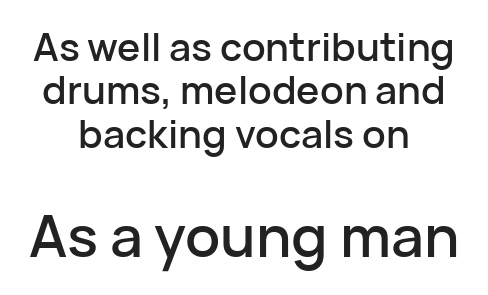
{"serif": "no", "italic": "no", "width": "normal", "stroke_contrast": "low", "x_height": "medium", "monospaced": "no", "underline": "no", "align": "center", "line_spacing": "tight", "line_spacing_ratio": 1.11, "letter_spacing": "normal", "letter_spacing_em": 0.0, "larger_block": "second", "size_ratio": 1.49, "glyph_px": 58}
